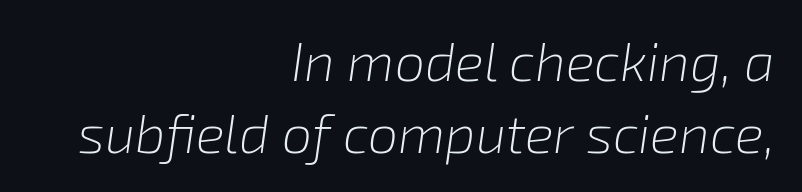
{"italic": "yes", "lean": "right", "slant_degrees": 8, "bold": "no", "weight": "light", "width": "normal", "stroke_contrast": "low", "x_height": "medium", "monospaced": "no", "underline": "no", "align": "right", "line_spacing": "normal", "line_spacing_ratio": 1.33, "letter_spacing": "normal", "letter_spacing_em": 0.0, "glyph_px": 54}
